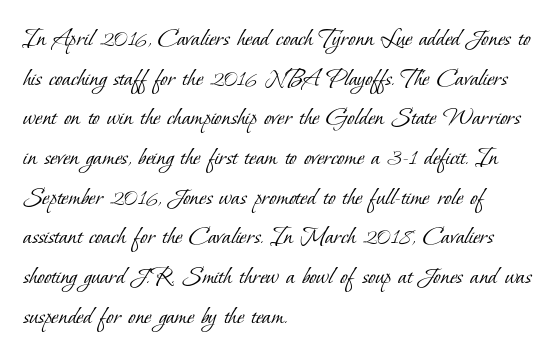
{"bold": "no", "underline": "no", "align": "left", "line_spacing": "normal", "line_spacing_ratio": 1.47, "letter_spacing": "normal", "letter_spacing_em": 0.0, "glyph_px": 27}
